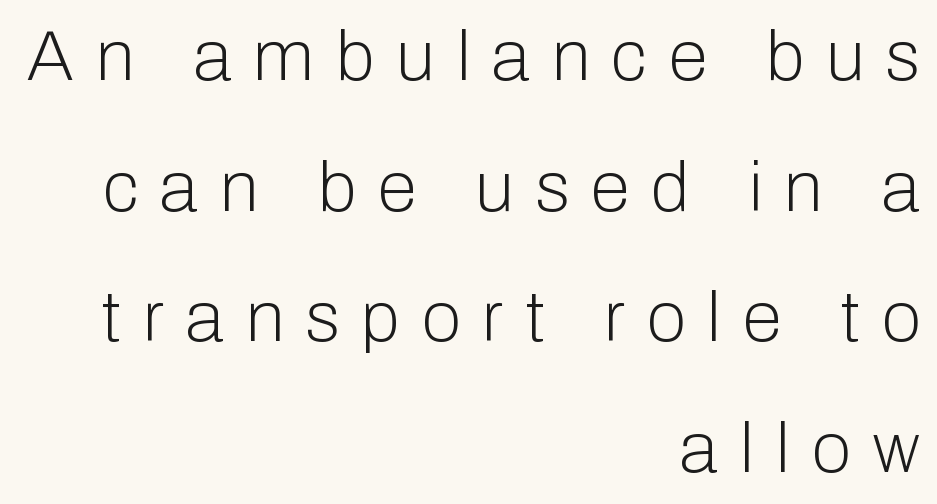
{"serif": "no", "italic": "no", "bold": "no", "weight": "light", "width": "normal", "stroke_contrast": "low", "x_height": "medium", "monospaced": "no", "underline": "no", "align": "right", "line_spacing_ratio": 1.84, "letter_spacing": "wide", "letter_spacing_em": 0.31, "glyph_px": 71}
